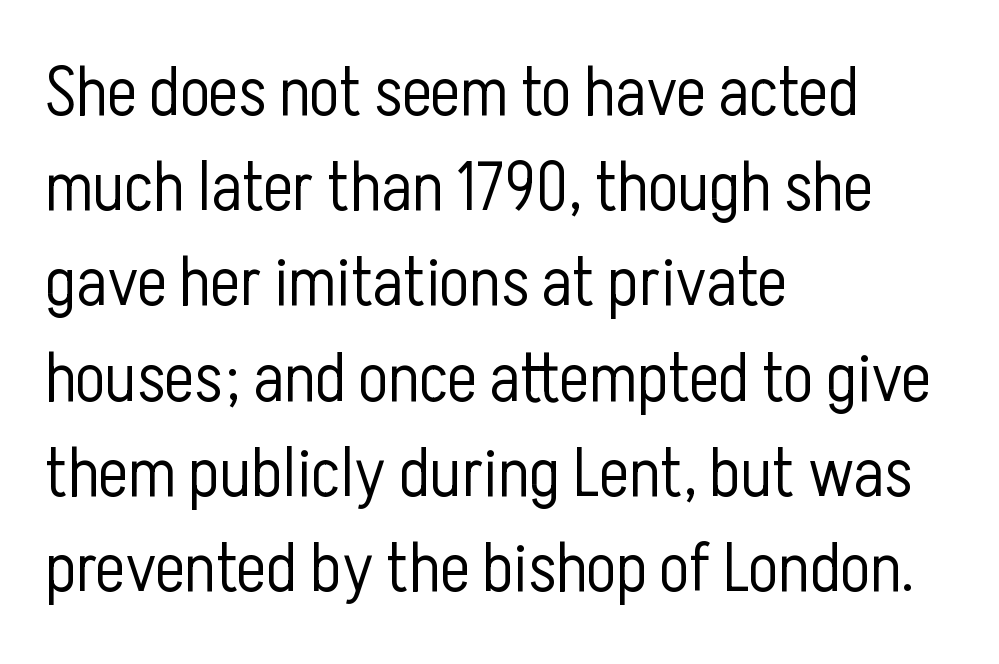
Is the type heavy? It reads as light-to-regular instead. Evenly set lines give the paragraph a standard silhouette. Anything drawn beneath the words? Only blank space. Honestly, the letter spacing is just normal — you wouldn't notice it. Tall strokes in this sample are plumb rather than angled.
